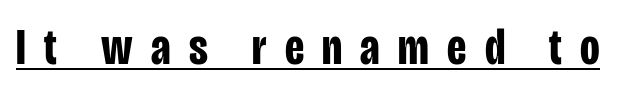
{"serif": "no", "italic": "no", "bold": "yes", "weight": "bold", "width": "condensed", "stroke_contrast": "low", "x_height": "large", "monospaced": "no", "underline": "yes", "letter_spacing": "wide", "letter_spacing_em": 0.36, "glyph_px": 51}
